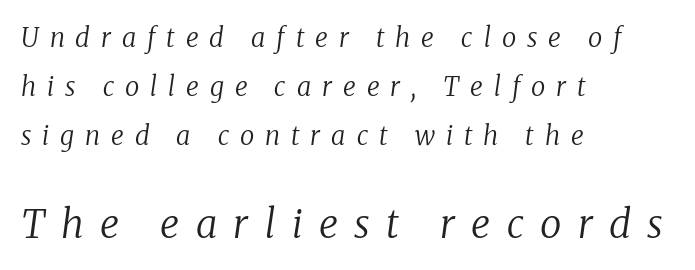
The rendering uses natural spacing where letterforms have individual widths. The designer went with a serif here, giving each stem small feet. A typesetter would mark this as italic. The composition opens small and finishes big.
